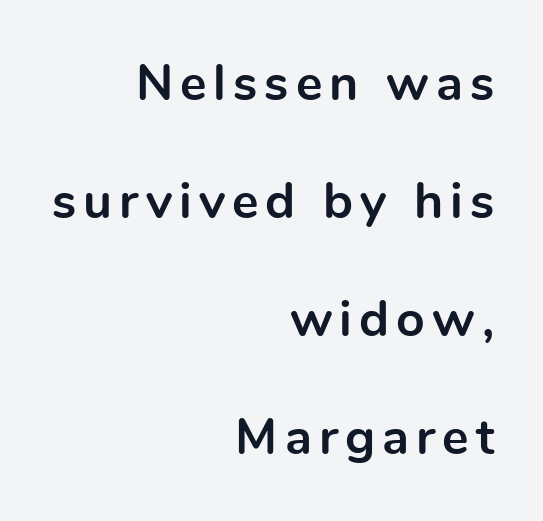
{"serif": "no", "italic": "no", "bold": "yes", "weight": "bold", "width": "normal", "x_height": "medium", "monospaced": "no", "underline": "no", "align": "right", "line_spacing": "loose", "line_spacing_ratio": 2.36, "glyph_px": 50}
